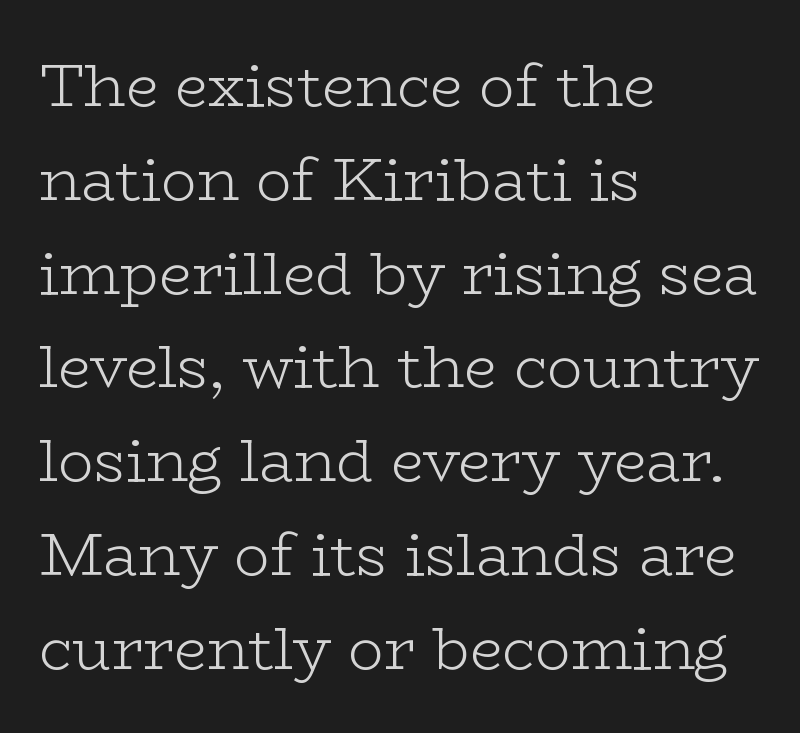
{"serif": "yes", "italic": "no", "bold": "no", "weight": "light", "width": "wide", "stroke_contrast": "low", "x_height": "medium", "monospaced": "no", "underline": "no", "align": "left", "line_spacing": "normal", "line_spacing_ratio": 1.59, "letter_spacing": "normal", "letter_spacing_em": 0.0, "glyph_px": 59}
